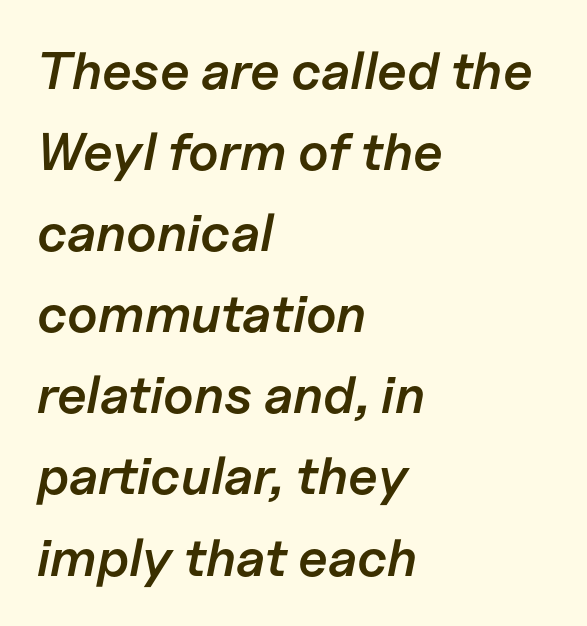
The image shows 53 px semibold type, italic (leaning right); set left-aligned, normal line spacing (1.53x), normal letter spacing, not underlined; low stroke contrast and a medium x-height.
